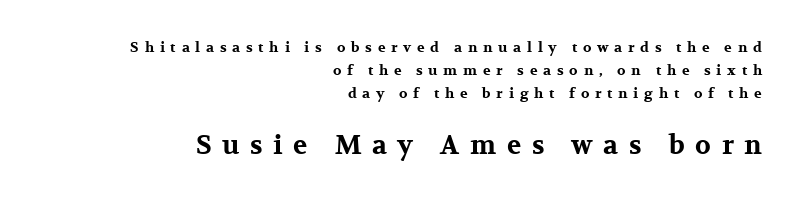
The image shows 26 px bold type, upright; set right-aligned, normal line spacing (1.65x), unusually wide letter spacing (+0.41 em), not underlined; the second (bottom) block is 1.86x larger.
